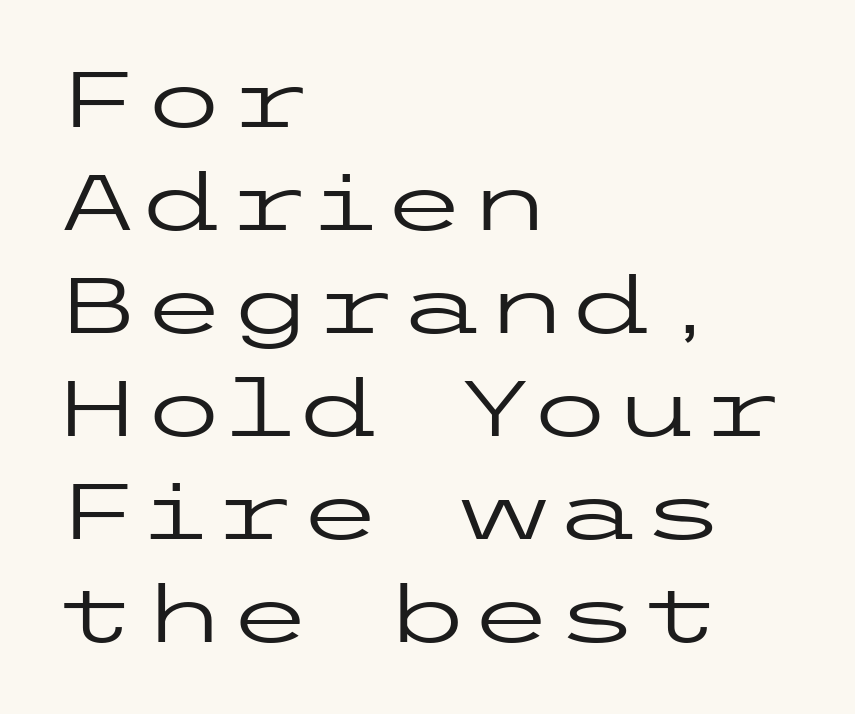
A quiet, ordinary-to-light weight characterises the typeface. Nope, not italic — everything's standing straight. Tracking here is standard; glyphs follow each other at the usual distance. Quick note: interline space is typical. The designer went with a sans here, leaving each stem footless. Underline: absent.
